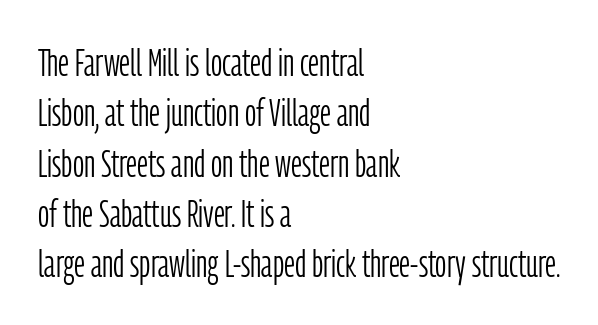
A normal amount of white space separates one row of letters from the next. Nothing unusual about the tracking: characters are spaced as the font intends. No word sits above an underline. The strokes carry an ordinary text weight at most. A student would call this left alignment; a typographer would say flush left, rag right. The rendering uses natural spacing where letterforms have individual widths.
